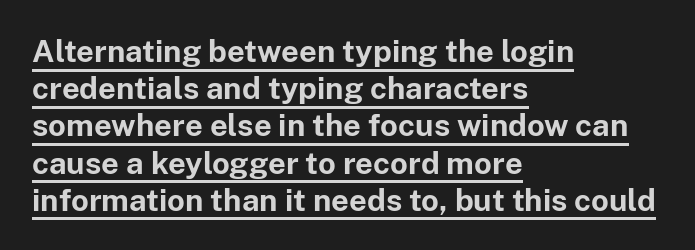
{"serif": "no", "italic": "no", "bold": "yes", "weight": "bold", "width": "normal", "stroke_contrast": "low", "x_height": "medium", "monospaced": "no", "underline": "yes", "align": "left", "line_spacing_ratio": 1.2, "letter_spacing": "normal", "letter_spacing_em": 0.0, "glyph_px": 31}
